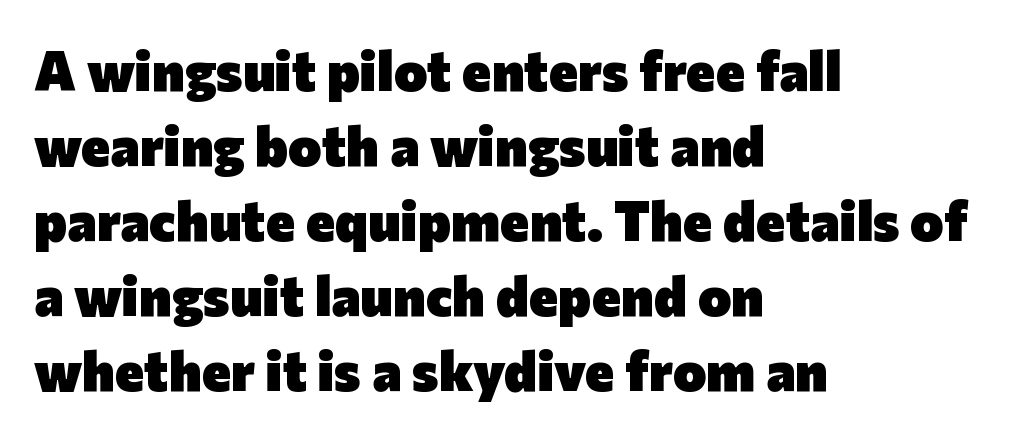
The image shows 56 px heavy sans-serif type, upright; set left-aligned, normal line spacing (1.34x), normal letter spacing, not underlined; low stroke contrast and a medium x-height.
